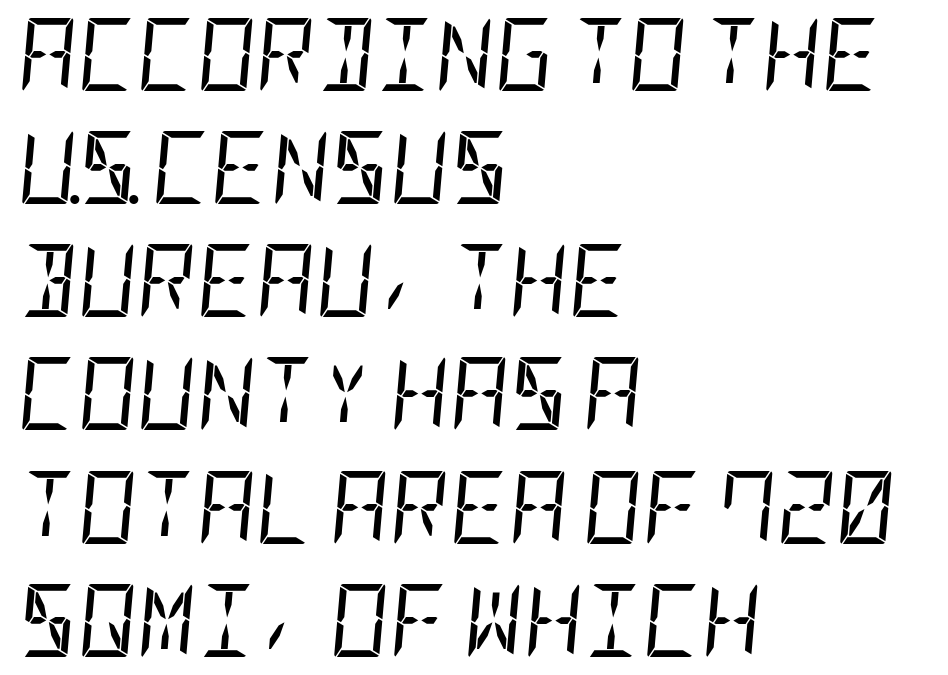
{"italic": "yes", "lean": "right", "slant_degrees": 5, "bold": "no", "weight": "regular", "width": "condensed", "stroke_contrast": "low", "x_height": "large", "underline": "no", "align": "left", "line_spacing": "normal", "line_spacing_ratio": 1.55, "letter_spacing": "normal", "letter_spacing_em": 0.0, "glyph_px": 73}
